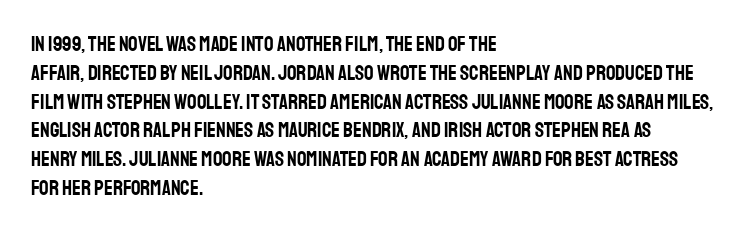
The compositor pushed each line to the left boundary. The strip under each line holds only bare page. When letters stand straight like this, we call the style roman or upright. Letter spacing: default. In terms of leading, this rendering sits right in the middle.
